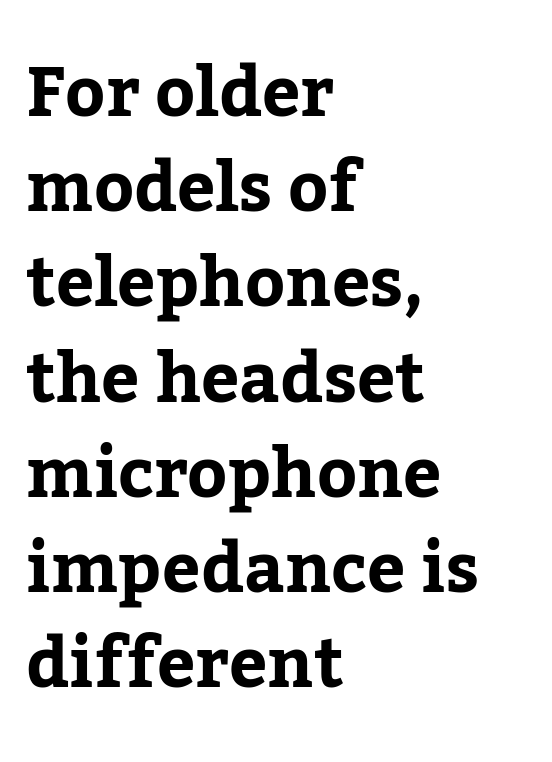
Q: Is the text italic (slanted)? A: No, it is upright.
Q: Is the typeface a serif or a sans-serif typeface? A: Serif.
Q: Is the text underlined? A: No.
Q: How is the paragraph aligned? A: Left-aligned.
Q: Is the spacing between letters normal or unusually wide? A: Normal.
Q: Is the spacing between lines tight, normal or loose? A: Normal.
Q: Width (condensed, normal, or wide)? A: Normal.
Q: Stroke contrast? A: Low.
Q: x-height? A: Medium.
Q: Monospaced? A: No.
